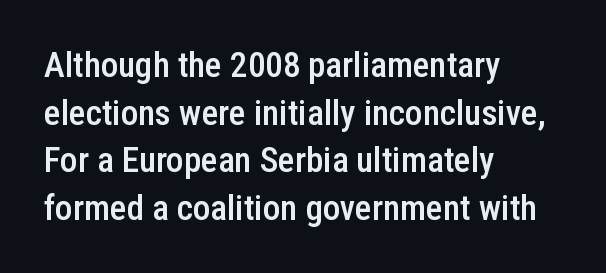
Q: Is the text bold? A: Semi-bold.
Q: Is the text italic (slanted)? A: No, it is upright.
Q: Is the typeface a serif or a sans-serif typeface? A: Sans-serif.
Q: Is the text underlined? A: No.
Q: How is the paragraph aligned? A: Left-aligned.
Q: Is the spacing between letters normal or unusually wide? A: Normal.
Q: Is the spacing between lines tight, normal or loose? A: Normal.
Q: Width (condensed, normal, or wide)? A: Condensed.
Q: Stroke contrast? A: Low.
Q: x-height? A: Medium.
Q: Monospaced? A: No.
